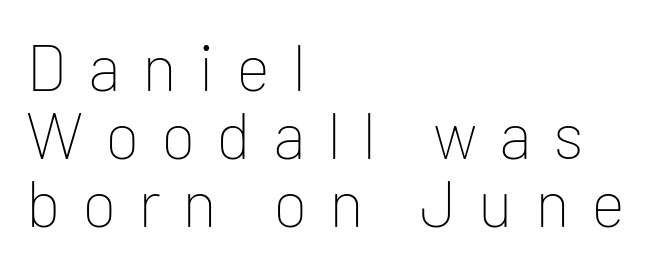
Q: Is the text bold? A: No.
Q: Is the text italic (slanted)? A: No, it is upright.
Q: Is the typeface a serif or a sans-serif typeface? A: Sans-serif.
Q: Is the text underlined? A: No.
Q: How is the paragraph aligned? A: Left-aligned.
Q: Is the spacing between letters normal or unusually wide? A: Unusually wide.
Q: Is the spacing between lines tight, normal or loose? A: Tight.
Q: Width (condensed, normal, or wide)? A: Normal.
Q: Stroke contrast? A: Low.
Q: x-height? A: Medium.
Q: Monospaced? A: No.
